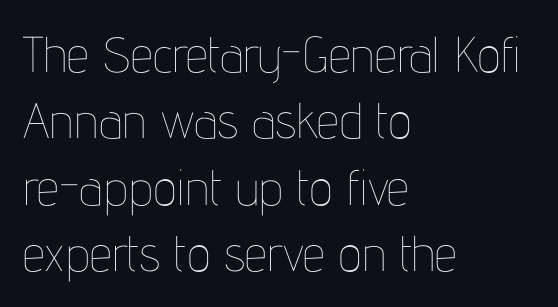
{"italic": "no", "bold": "no", "weight": "thin", "width": "condensed", "stroke_contrast": "low", "x_height": "medium", "monospaced": "no", "underline": "no", "align": "left", "line_spacing": "normal", "line_spacing_ratio": 1.33, "letter_spacing": "normal", "letter_spacing_em": 0.0, "glyph_px": 50}
